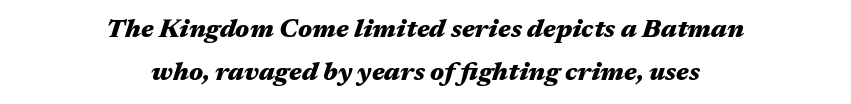
Q: Is the text bold? A: Yes.
Q: Is the text italic (slanted)? A: Yes, it leans right by about 17 degrees.
Q: Is the text underlined? A: No.
Q: How is the paragraph aligned? A: Centered.
Q: Is the spacing between letters normal or unusually wide? A: Normal.
Q: Is the spacing between lines tight, normal or loose? A: Normal.
